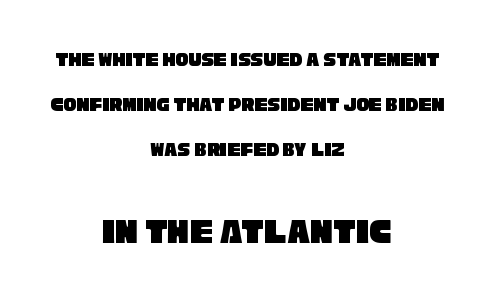
This rendering features lettering with no underline. You could not count columns in this text — the font is proportionally spaced. This sample trades compactness for vertical openness between lines. Both edges are ragged and mirror each other, which tells us the setting is centered. There is no visible air inserted between adjacent glyphs. The lower block of text is set noticeably larger than the block above it.
